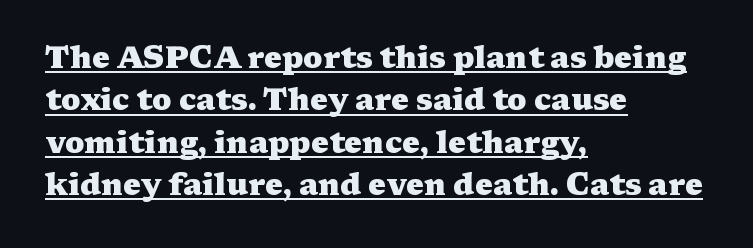
{"serif": "yes", "italic": "no", "bold": "yes", "weight": "heavy", "width": "wide", "stroke_contrast": "medium", "x_height": "medium", "monospaced": "no", "underline": "yes", "align": "left", "line_spacing": "normal", "line_spacing_ratio": 1.41, "letter_spacing": "normal", "letter_spacing_em": 0.0, "glyph_px": 30}
